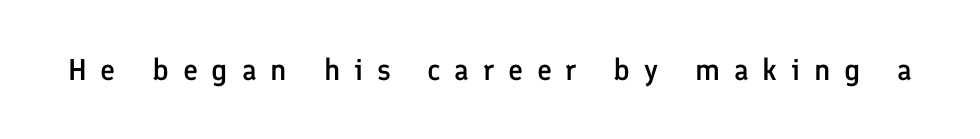
The image shows 30 px semibold sans-serif type, upright; set unusually wide letter spacing (+0.46 em), not underlined; low stroke contrast and a medium x-height.
